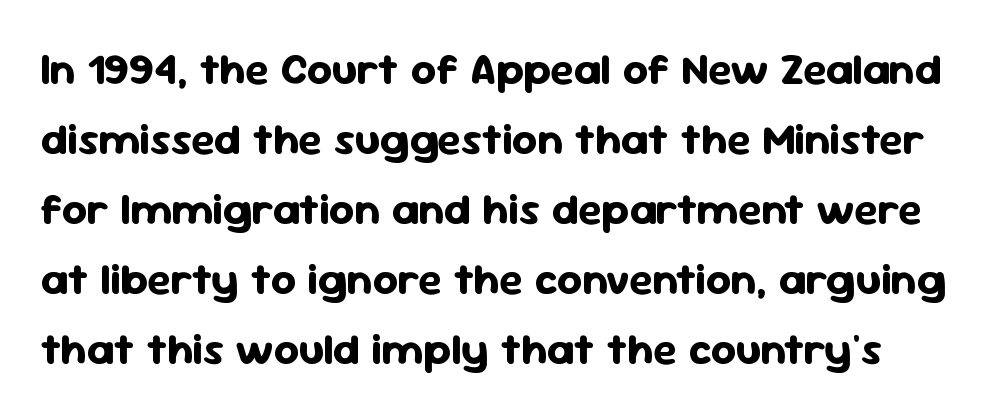
Compared with typical body copy, the letter spacing here is the same. Its strokes are broad and dark, the hallmark of bold type. This rendering employs a face without finishing strokes, i.e., a sans-serif. Think of a printed novel: that variable character pitch is what you see here. The specimen omits any rule beneath the text block's lines.
